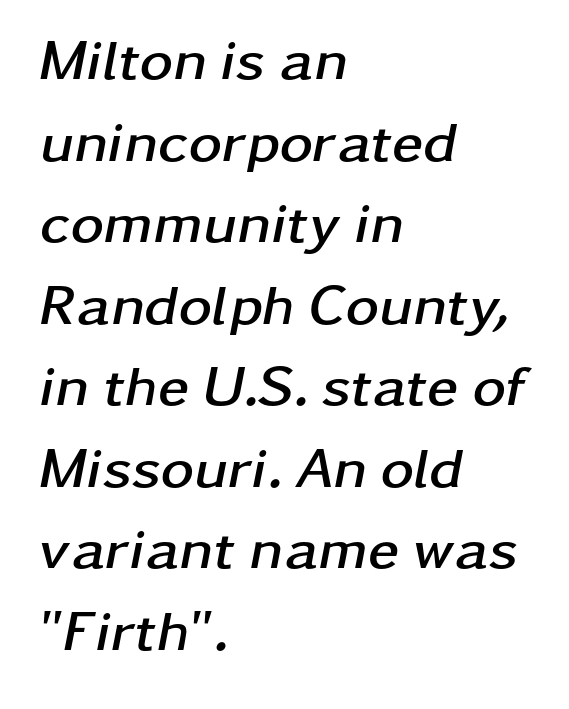
In terms of letterspacing, this is plain default setting. Yep, that's italic — everything's leaning. Character widths vary here, with narrow letters taking less room than wide ones. Leading matches the norm, producing a regular column. The letters are bold, with thick, heavy strokes. Notice how the passage keeps a crisp vertical edge on the left only.
